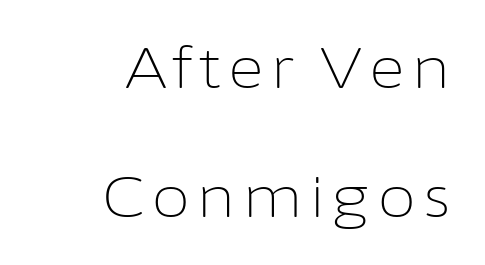
If you measured baseline to baseline, you'd find a long distance. Quick note: underline off. The lines in this sample share a right terminus and differ only in where they begin. The strokes carry an ordinary text weight at most.
